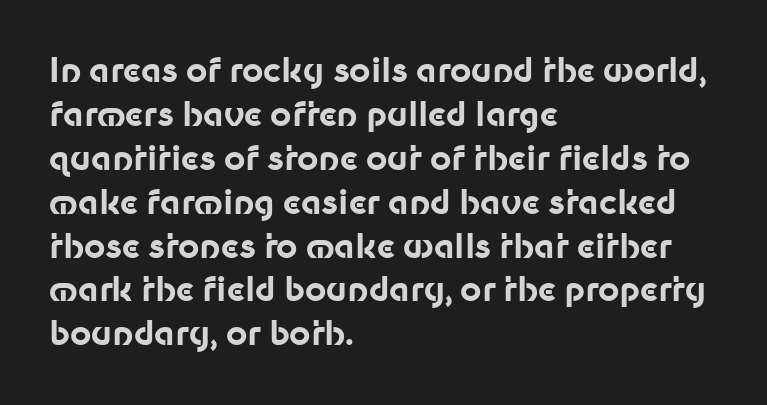
Q: Is the text bold? A: Yes.
Q: Is the text italic (slanted)? A: No, it is upright.
Q: Is the typeface a serif or a sans-serif typeface? A: Sans-serif.
Q: Is the text underlined? A: No.
Q: How is the paragraph aligned? A: Left-aligned.
Q: Is the spacing between letters normal or unusually wide? A: Normal.
Q: Is the spacing between lines tight, normal or loose? A: Normal.
Q: Width (condensed, normal, or wide)? A: Normal.
Q: Stroke contrast? A: Low.
Q: x-height? A: Medium.
Q: Monospaced? A: No.
